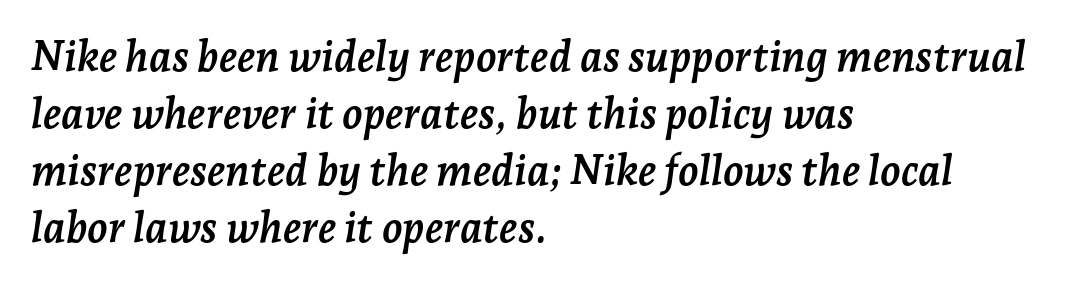
The image shows 42 px semibold serif type, italic (leaning right); set left-aligned, normal line spacing (1.36x), normal letter spacing, not underlined; low stroke contrast and a medium x-height.
